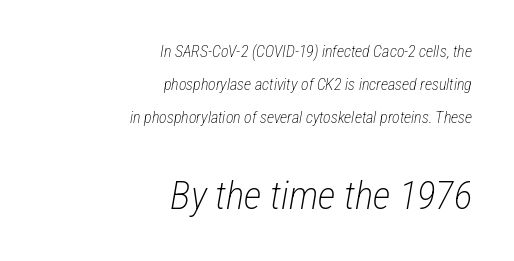
The passage shown is typed in a proportional face where columns would drift. Horizontally, the lines are justified to the trailing edge only. Look at the glyph heights: the lower group is clearly the bigger setting. The rendering keeps characters at their native spacing.
